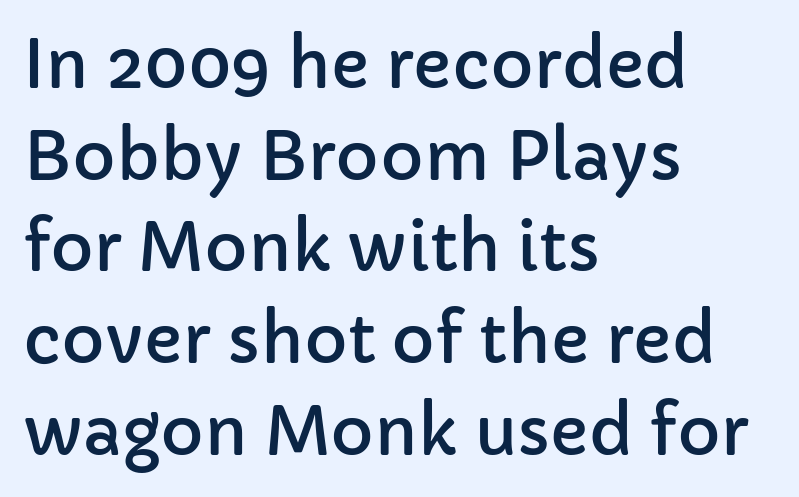
Q: Is the text italic (slanted)? A: No, it is upright.
Q: Is the typeface a serif or a sans-serif typeface? A: Sans-serif.
Q: Is the text underlined? A: No.
Q: How is the paragraph aligned? A: Left-aligned.
Q: Is the spacing between letters normal or unusually wide? A: Normal.
Q: Is the spacing between lines tight, normal or loose? A: Normal.
Q: Width (condensed, normal, or wide)? A: Normal.
Q: Stroke contrast? A: Low.
Q: x-height? A: Medium.
Q: Monospaced? A: No.
